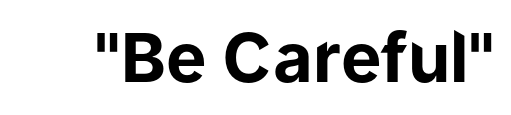
The image shows 68 px bold sans-serif type, upright; set normal letter spacing, not underlined; low stroke contrast and a medium x-height.
